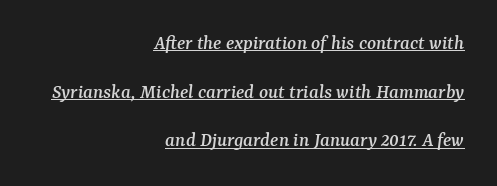
The image shows 21 px text type, italic (leaning right); set right-aligned, loose line spacing (2.32x), normal letter spacing, underlined.
